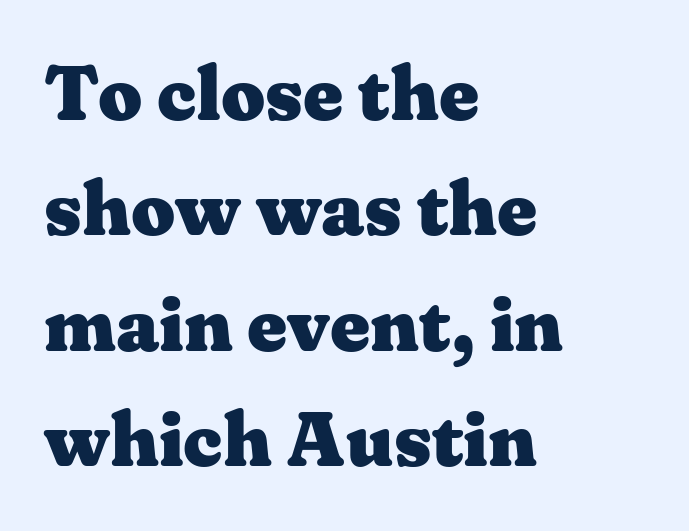
{"serif": "yes", "italic": "no", "bold": "yes", "weight": "heavy", "width": "wide", "stroke_contrast": "medium", "x_height": "medium", "monospaced": "no", "underline": "no", "align": "left", "line_spacing": "normal", "line_spacing_ratio": 1.5, "letter_spacing": "normal", "letter_spacing_em": 0.0, "glyph_px": 77}
